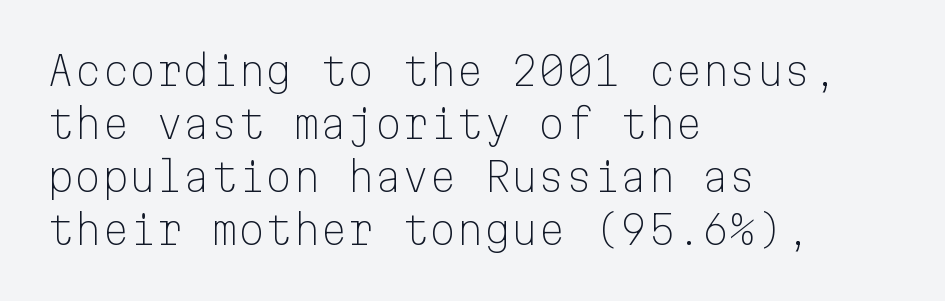
{"serif": "no", "italic": "no", "bold": "no", "weight": "light", "width": "normal", "stroke_contrast": "low", "x_height": "medium", "monospaced": "yes", "underline": "no", "align": "left", "line_spacing": "normal", "line_spacing_ratio": 1.36, "letter_spacing": "normal", "letter_spacing_em": 0.0, "glyph_px": 39}
